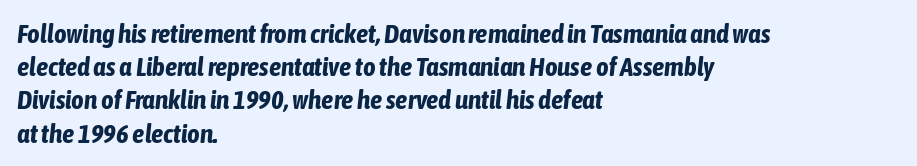
The image shows 27 px bold type, italic (leaning right); set left-aligned, line spacing 1.23x, normal letter spacing, not underlined.
